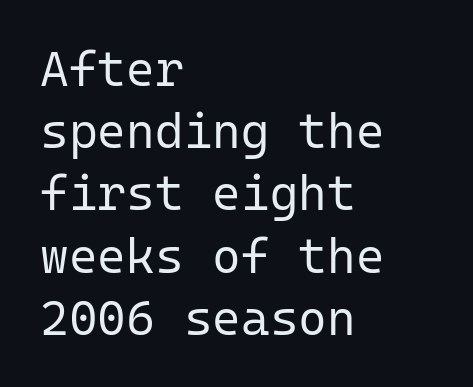
Q: Is the text bold? A: No.
Q: Is the text italic (slanted)? A: No, it is upright.
Q: Is the typeface a serif or a sans-serif typeface? A: Sans-serif.
Q: Is the text underlined? A: No.
Q: How is the paragraph aligned? A: Left-aligned.
Q: Is the spacing between letters normal or unusually wide? A: Normal.
Q: Is the spacing between lines tight, normal or loose? A: Normal.
Q: Width (condensed, normal, or wide)? A: Normal.
Q: Stroke contrast? A: Low.
Q: x-height? A: Medium.
Q: Monospaced? A: Yes.
